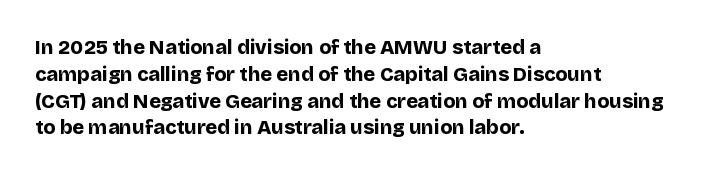
Q: Is the text bold? A: Yes.
Q: Is the text italic (slanted)? A: No, it is upright.
Q: Is the text underlined? A: No.
Q: How is the paragraph aligned? A: Left-aligned.
Q: Is the spacing between letters normal or unusually wide? A: Normal.
Q: Is the spacing between lines tight, normal or loose? A: Normal.
